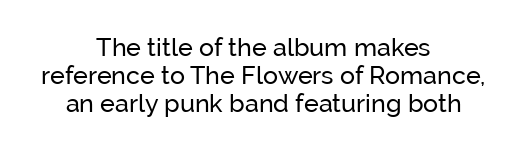
Is there much room between lines? No — they nearly touch. Heaviness? Minimal to ordinary, like unemphasized prose. Leftover space on each line is divided equally before and after the words. In terms of letterspacing, this is plain default setting. Is there any slant? The stems are plumb. Glance below the letters and you will spot only blank space.
